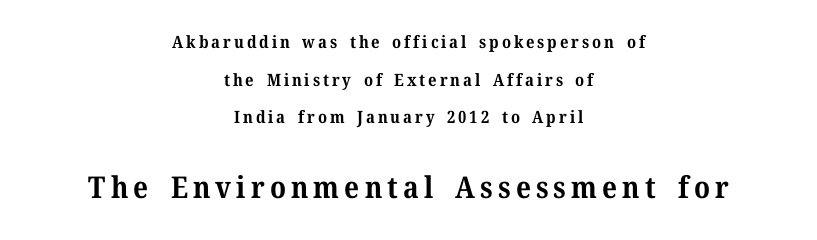
The image shows 30 px bold serif type, upright; set centered, loose line spacing (2.22x), not underlined; the second (bottom) block is 1.76x larger; medium stroke contrast and a medium x-height.
